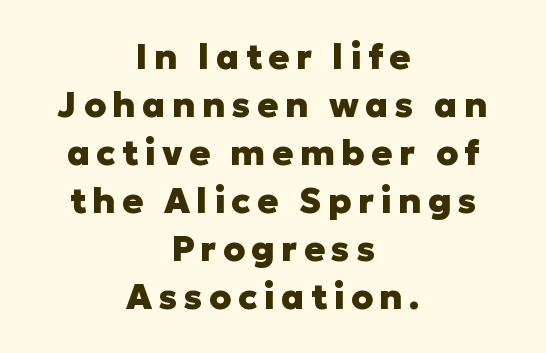
{"serif": "no", "italic": "no", "bold": "yes", "weight": "heavy", "width": "normal", "stroke_contrast": "low", "x_height": "medium", "monospaced": "no", "underline": "no", "align": "center", "line_spacing": "normal", "line_spacing_ratio": 1.37, "glyph_px": 35}
